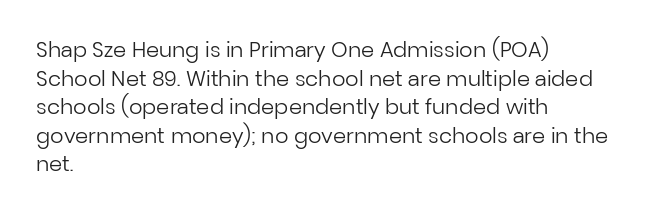
The image shows 21 px text type, upright; set left-aligned, normal line spacing (1.36x), normal letter spacing, not underlined.
